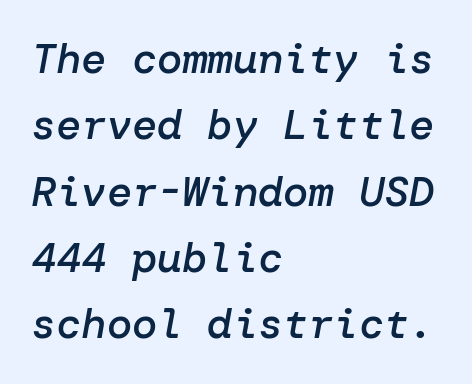
{"italic": "yes", "lean": "right", "slant_degrees": 10, "bold": "semi", "weight": "semibold", "width": "normal", "stroke_contrast": "low", "x_height": "medium", "underline": "no", "align": "left", "line_spacing": "normal", "line_spacing_ratio": 1.58, "letter_spacing": "normal", "letter_spacing_em": 0.0, "glyph_px": 42}
